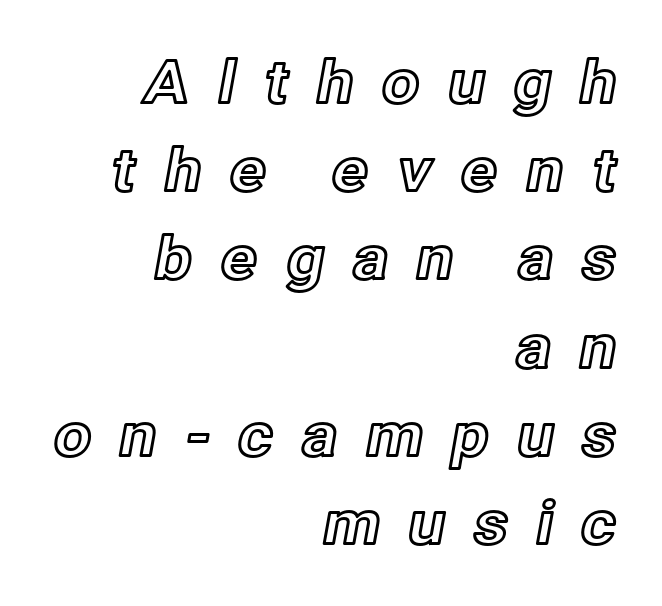
{"width": "normal", "x_height": "medium", "monospaced": "no", "underline": "no", "align": "right", "line_spacing": "normal", "line_spacing_ratio": 1.47, "letter_spacing": "wide", "letter_spacing_em": 0.44, "glyph_px": 60}
